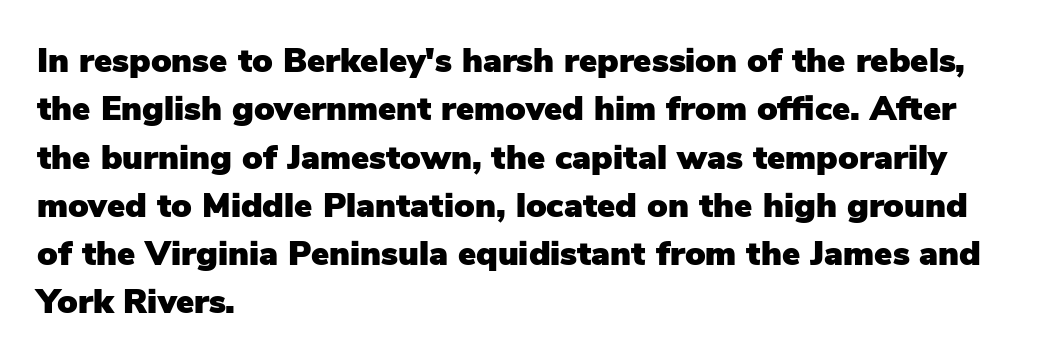
Plain, unruled lines of type. These lines were composed using upright roman letters. The face used here is proportionally spaced, like ordinary book or web type. In CSS terms this would be text-align: left. Summary of vertical rhythm: regular, with standard interline spacing. The letters carry no serifs — their stems end cleanly without finishing strokes.
